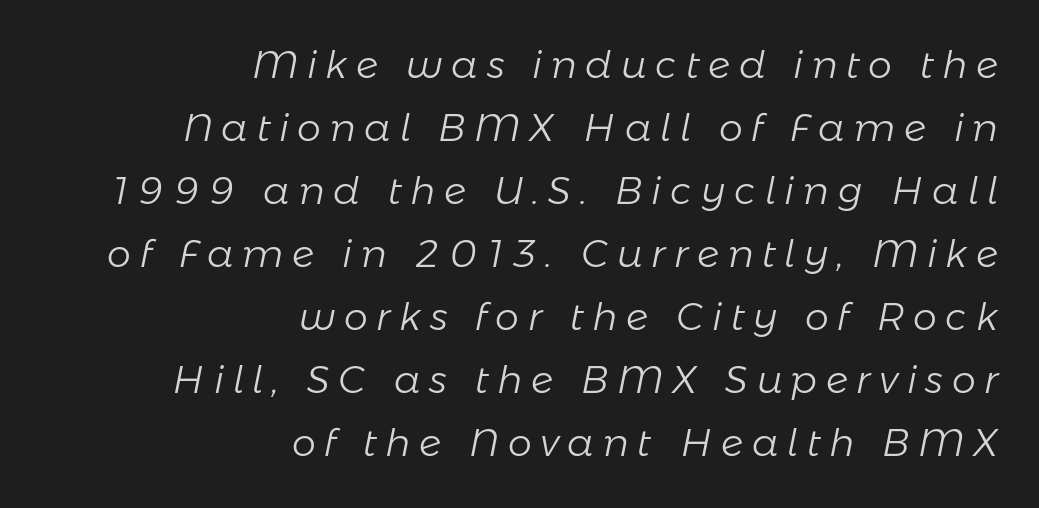
The image shows 38 px light type, italic (leaning right); set right-aligned, normal line spacing (1.66x), unusually wide letter spacing (+0.23 em), not underlined; low stroke contrast and a medium x-height.
